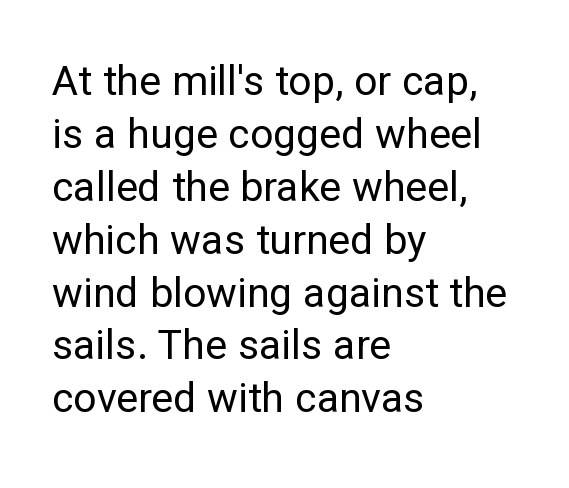
Q: Is the text bold? A: No.
Q: Is the text italic (slanted)? A: No, it is upright.
Q: Is the typeface a serif or a sans-serif typeface? A: Sans-serif.
Q: Is the text underlined? A: No.
Q: How is the paragraph aligned? A: Left-aligned.
Q: Is the spacing between letters normal or unusually wide? A: Normal.
Q: Is the spacing between lines tight, normal or loose? A: Normal.
Q: Width (condensed, normal, or wide)? A: Normal.
Q: Stroke contrast? A: Low.
Q: x-height? A: Medium.
Q: Monospaced? A: No.
